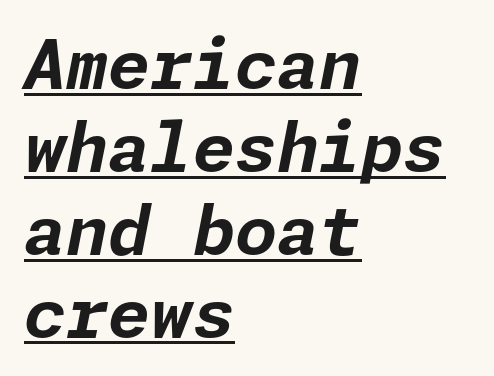
Visually the block forms a straight wall on the left and a jagged coastline on the right. Compared with typical body copy, the letter spacing here is the same. Look at the stroke-to-counter ratio: heavy, a bold. A rule runs beneath these lines of type.
